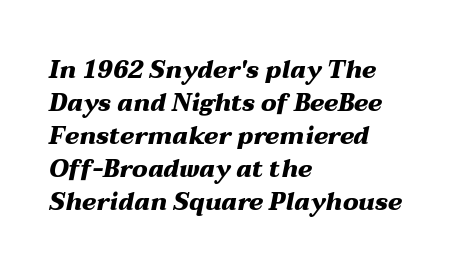
{"italic": "yes", "lean": "right", "slant_degrees": 12, "bold": "yes", "underline": "no", "align": "left", "line_spacing": "normal", "line_spacing_ratio": 1.38, "letter_spacing": "normal", "letter_spacing_em": 0.0, "glyph_px": 24}
